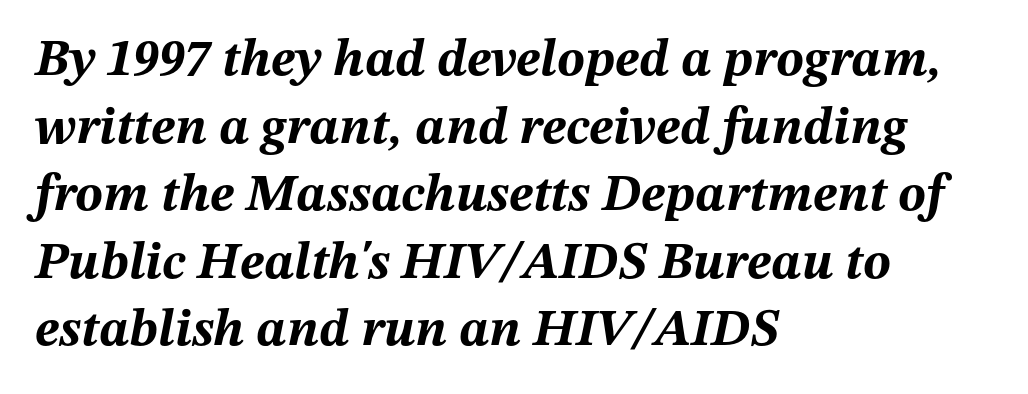
Note the varied advance widths — an 'i' is clearly narrower than an 'm'. How would I describe the line gaps? Plain and ordinary. Look at the tracking — it's just the regular setting, nothing added. Heft: maximum for text — a bold. Lines of text with bare space underneath.
